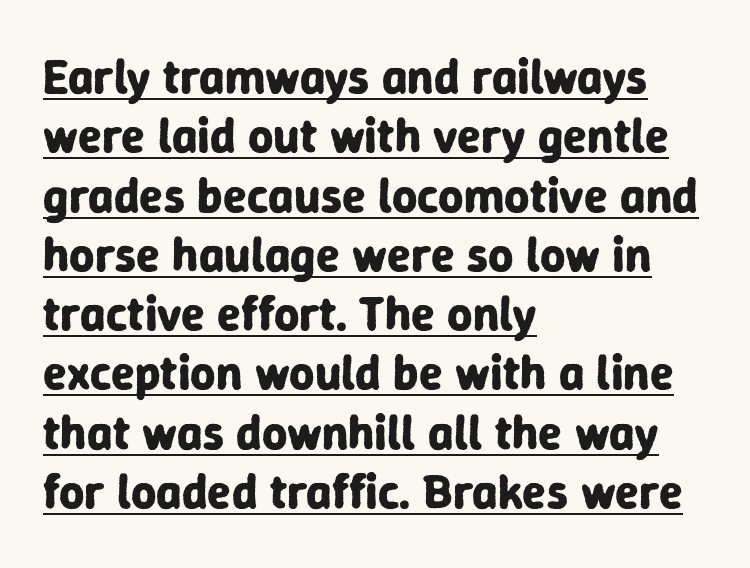
The letters are bold, with thick, heavy strokes. Has an underline been added? It has. This sample has the flowing, uneven cadence of proportional lettering. No feet cap the strokes, marking this as sans-serif type. Vertical strokes here are truly vertical.
